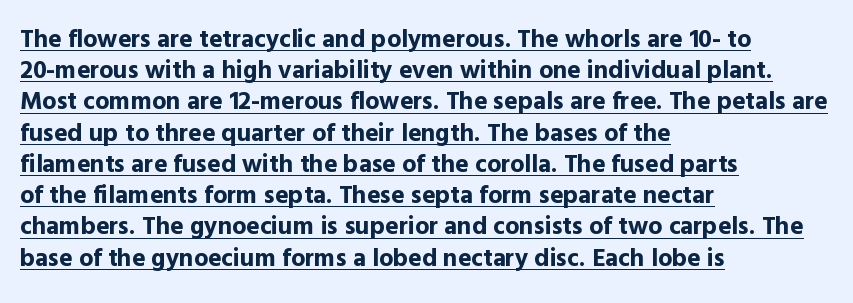
Glance below the letters and you will spot a drawn line. A typesetter would call this zero additional tracking. Leading matches the norm, producing a regular column. Notice how thick the strokes are: this is what a full bold looks like.
